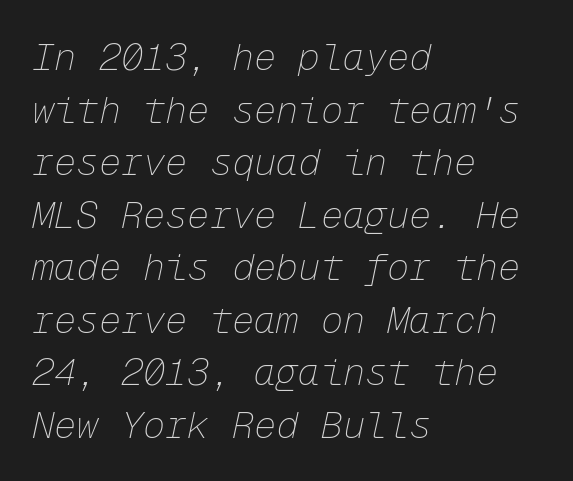
The image shows 37 px thin type, italic (leaning right), monospaced; set left-aligned, normal line spacing (1.42x), normal letter spacing, not underlined; low stroke contrast and a medium x-height.
